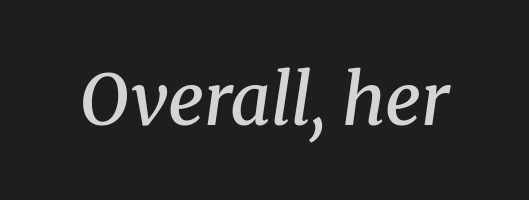
Q: Is the text bold? A: Semi-bold.
Q: Is the text italic (slanted)? A: Yes, it leans right by about 8 degrees.
Q: Is the typeface a serif or a sans-serif typeface? A: Serif.
Q: Is the text underlined? A: No.
Q: Is the spacing between letters normal or unusually wide? A: Normal.
Q: Width (condensed, normal, or wide)? A: Normal.
Q: Stroke contrast? A: Medium.
Q: x-height? A: Medium.
Q: Monospaced? A: No.
